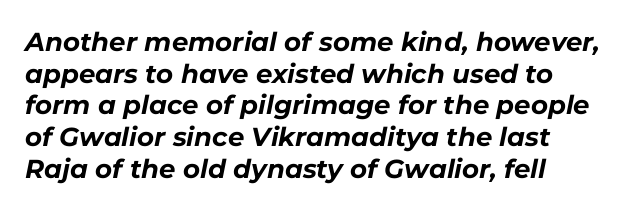
The image shows 26 px bold type, italic (leaning right); set left-aligned, line spacing 1.22x, normal letter spacing, not underlined.
